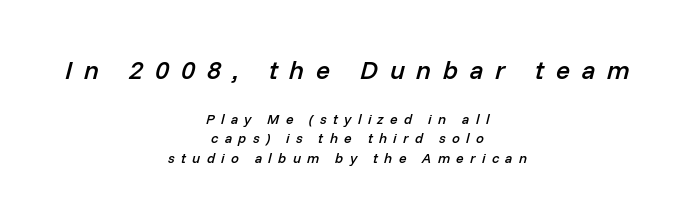
{"italic": "yes", "lean": "right", "slant_degrees": 14, "bold": "semi", "underline": "no", "align": "center", "line_spacing": "normal", "line_spacing_ratio": 1.39, "letter_spacing": "wide", "letter_spacing_em": 0.45, "larger_block": "first", "size_ratio": 1.86, "glyph_px": 26}
